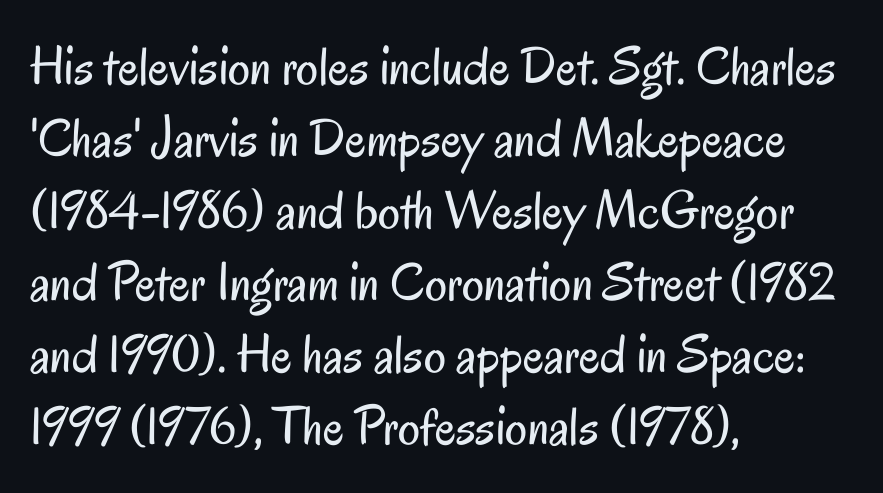
The passage shown is typed in a proportional face where columns would drift. The typesetter chose a ragged-right arrangement here. The typeface chosen for these lines omits serifs. The rows are spaced the way most documents space them. No chunkiness to these letters — they're not bold.
